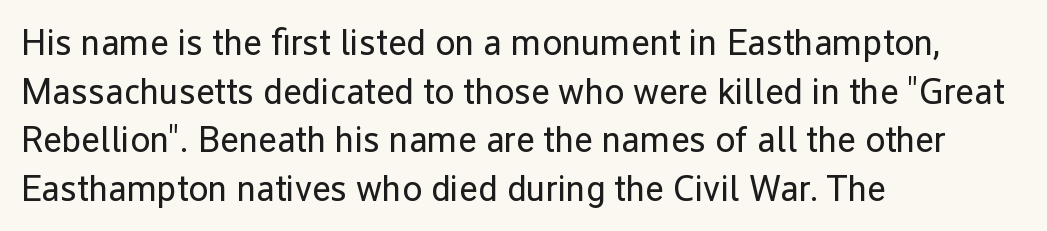
{"serif": "no", "italic": "no", "bold": "no", "weight": "regular", "width": "normal", "stroke_contrast": "low", "x_height": "medium", "monospaced": "no", "underline": "no", "align": "left", "line_spacing": "normal", "line_spacing_ratio": 1.35, "letter_spacing": "normal", "letter_spacing_em": 0.0, "glyph_px": 36}
